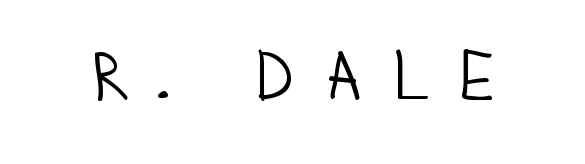
Q: Is the text bold? A: No.
Q: Is the text italic (slanted)? A: No, it is upright.
Q: Is the typeface a serif or a sans-serif typeface? A: Sans-serif.
Q: Is the text underlined? A: No.
Q: Is the spacing between letters normal or unusually wide? A: Unusually wide.
Q: Width (condensed, normal, or wide)? A: Condensed.
Q: Stroke contrast? A: Low.
Q: x-height? A: Large.
Q: Monospaced? A: No.
